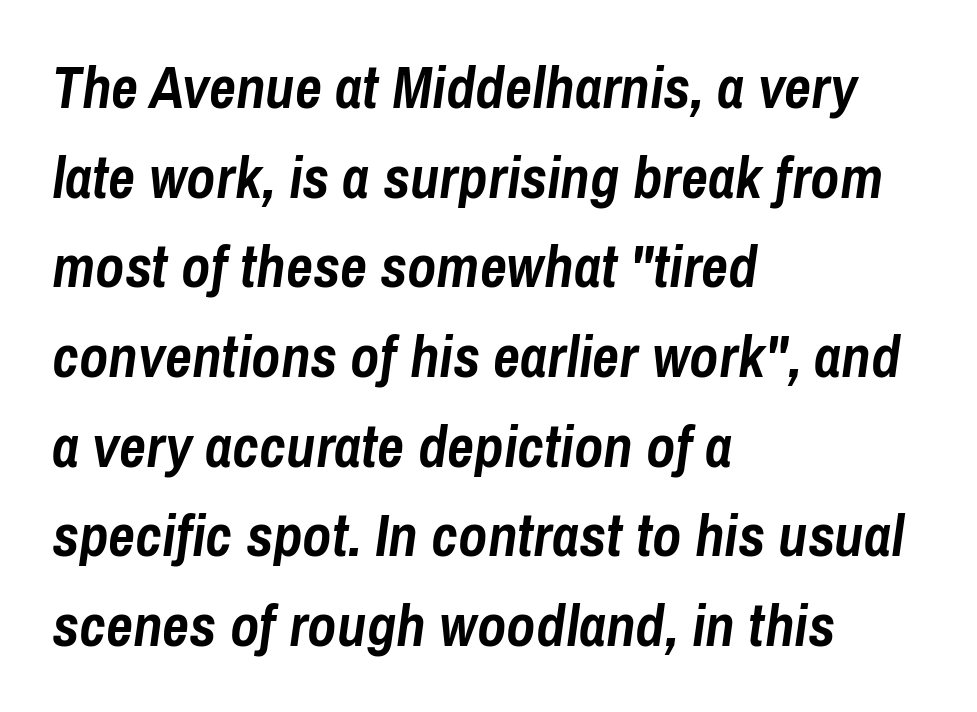
{"italic": "yes", "lean": "right", "slant_degrees": 8, "bold": "yes", "weight": "semibold", "width": "condensed", "stroke_contrast": "low", "x_height": "medium", "monospaced": "no", "underline": "no", "align": "left", "line_spacing": "normal", "line_spacing_ratio": 1.52, "letter_spacing": "normal", "letter_spacing_em": 0.0, "glyph_px": 59}
